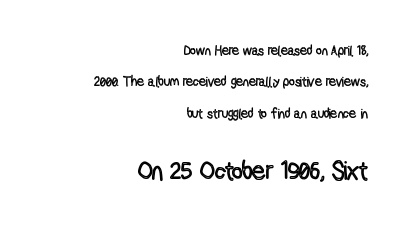
Q: Is the text italic (slanted)? A: No, it is upright.
Q: Is the text underlined? A: No.
Q: How is the paragraph aligned? A: Right-aligned.
Q: Is the spacing between letters normal or unusually wide? A: Normal.
Q: Is the spacing between lines tight, normal or loose? A: Loose.
Q: Which block of text is set in a larger size, the first (top) or the second (bottom)? A: The second (bottom) one.
